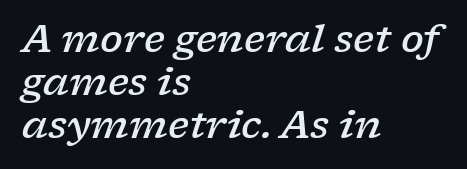
The image shows 38 px semibold, wide serif type, italic (leaning right); set left-aligned, tight line spacing (1.13x), normal letter spacing, not underlined; low stroke contrast and a medium x-height.
